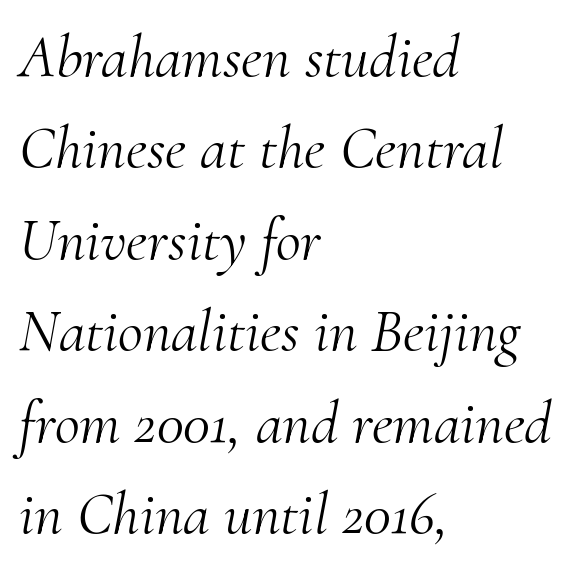
{"serif": "yes", "italic": "yes", "lean": "right", "slant_degrees": 10, "bold": "no", "weight": "light", "width": "normal", "stroke_contrast": "medium", "x_height": "small", "monospaced": "no", "underline": "no", "align": "left", "line_spacing": "normal", "line_spacing_ratio": 1.5, "letter_spacing": "normal", "letter_spacing_em": 0.0, "glyph_px": 61}
